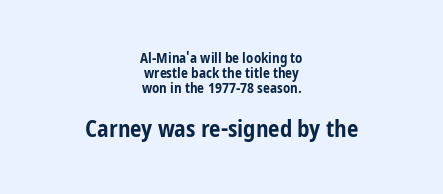
{"italic": "no", "bold": "yes", "underline": "no", "align": "center", "line_spacing": "tight", "line_spacing_ratio": 1.08, "letter_spacing": "normal", "letter_spacing_em": 0.0, "larger_block": "second", "size_ratio": 1.64, "glyph_px": 23}
